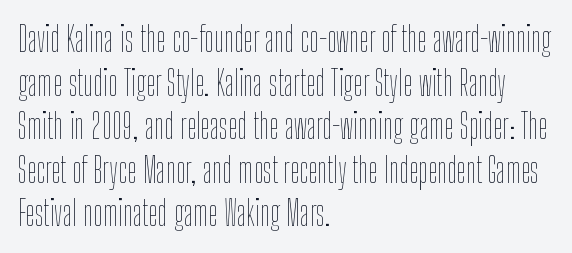
Q: Is the text bold? A: No.
Q: Is the text italic (slanted)? A: No, it is upright.
Q: Is the text underlined? A: No.
Q: How is the paragraph aligned? A: Left-aligned.
Q: Is the spacing between letters normal or unusually wide? A: Normal.
Q: Is the spacing between lines tight, normal or loose? A: Normal.
Q: Width (condensed, normal, or wide)? A: Condensed.
Q: Stroke contrast? A: Low.
Q: x-height? A: Medium.
Q: Monospaced? A: No.
